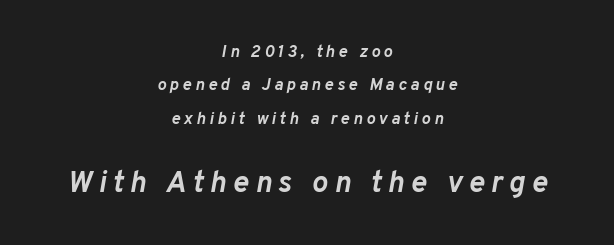
{"italic": "yes", "lean": "right", "slant_degrees": 10, "bold": "yes", "weight": "semibold", "width": "normal", "stroke_contrast": "low", "x_height": "medium", "monospaced": "no", "underline": "no", "align": "center", "line_spacing": "loose", "line_spacing_ratio": 1.96, "letter_spacing": "wide", "letter_spacing_em": 0.21, "larger_block": "second", "size_ratio": 1.76, "glyph_px": 30}
